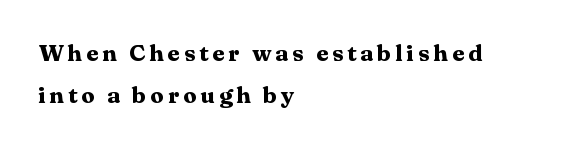
Notice how the passage keeps a crisp vertical edge on the left only. Check under the words: just untouched page. Look at the stroke-to-counter ratio: heavy, a bold. It's the straight-up-and-down kind of type.
